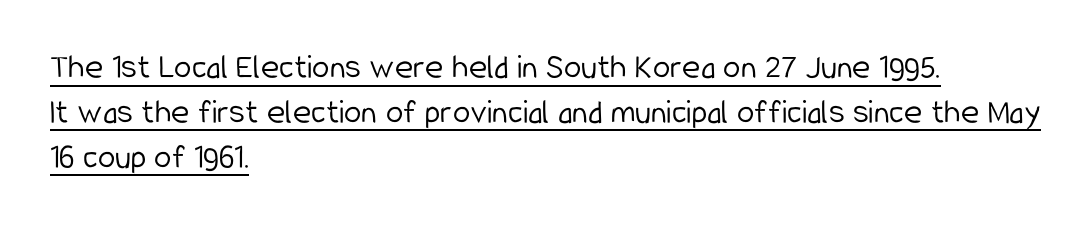
Glance below the letters and you will spot a drawn line. The leading is moderate, giving the passage an even texture. Each letter's strokes conclude bluntly, with no projecting serifs. The text block is weighted toward the left margin, trailing off unevenly rightward. Short note: letters normally spaced.
